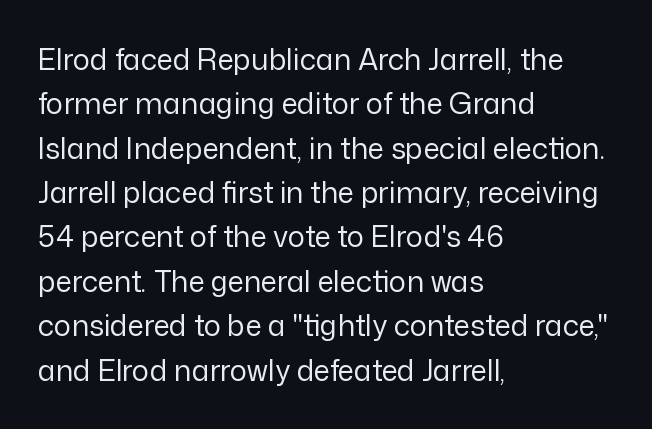
The image shows 29 px regular-weight sans-serif type, upright; set left-aligned, normal line spacing (1.53x), normal letter spacing, not underlined; low stroke contrast and a medium x-height.
